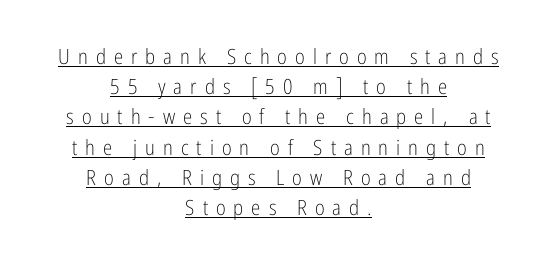
The image shows 21 px text type, upright; set centered, normal line spacing (1.44x), unusually wide letter spacing (+0.38 em), underlined.
